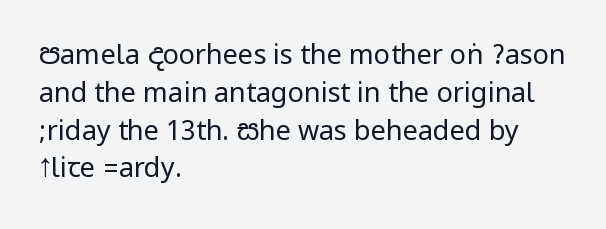
Short note: letters normally spaced. These lines are set flush left with a ragged right edge. The passage shown is not bold in any degree. Rows of type keep a routine distance in the vertical direction. This is the regular roman posture of the typeface.
